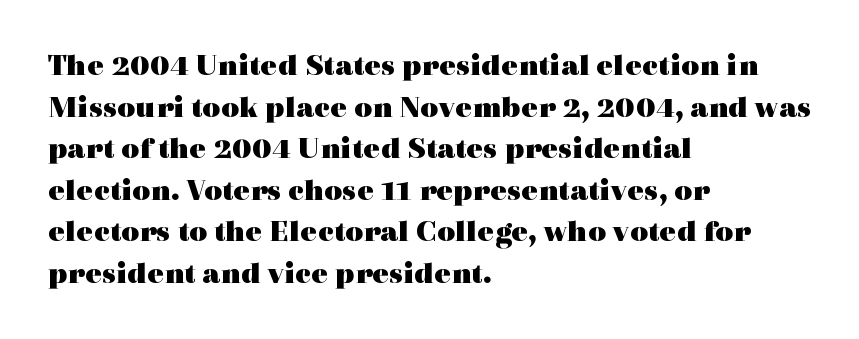
{"serif": "yes", "italic": "no", "bold": "yes", "weight": "heavy", "width": "wide", "x_height": "medium", "monospaced": "no", "underline": "no", "align": "left", "line_spacing": "normal", "line_spacing_ratio": 1.34, "letter_spacing": "normal", "letter_spacing_em": 0.0, "glyph_px": 31}
